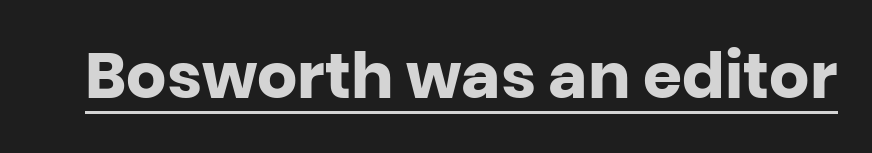
The image shows 63 px heavy sans-serif type, upright; set normal letter spacing, underlined; low stroke contrast and a large x-height.
